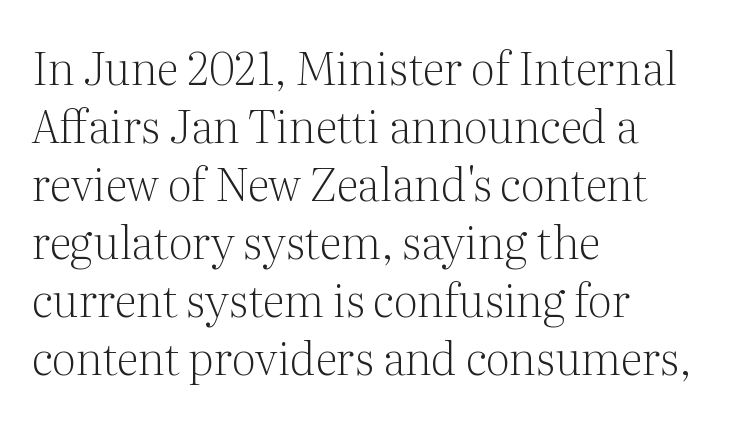
Each word holds together tightly as a unit, with standard inter-letter gaps. This sample has the flowing, uneven cadence of proportional lettering. These lines sit exactly where default settings would place them. The rendering shows small feet on the letterforms — a serif design.
